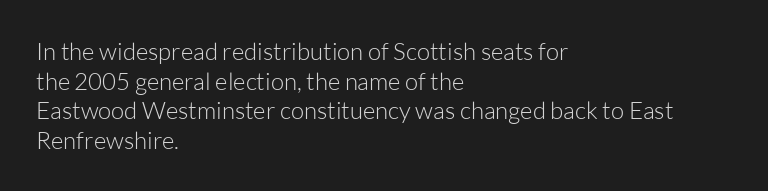
Q: Is the text bold? A: No.
Q: Is the text italic (slanted)? A: No, it is upright.
Q: Is the text underlined? A: No.
Q: How is the paragraph aligned? A: Left-aligned.
Q: Is the spacing between letters normal or unusually wide? A: Normal.
